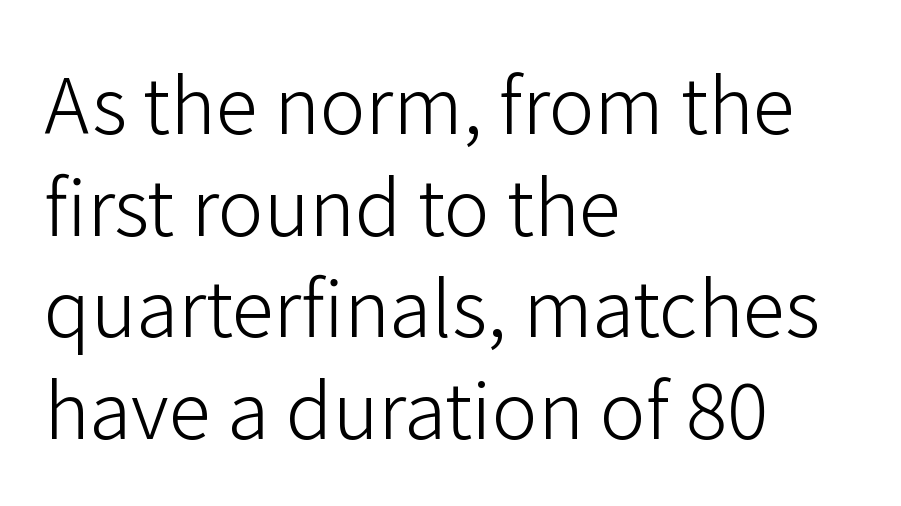
The letters advance in unequal steps, a hallmark of proportional type. The face used here is rendered with its standard letterfit. The passage is arranged the way most books set body copy — flush left. Think standard paragraph weight, or any step lighter than that.
